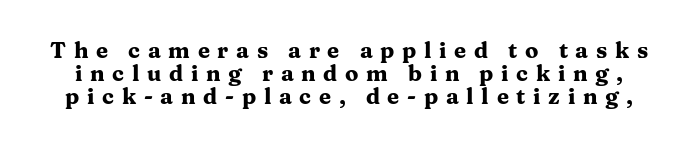
Lines of text with bare space underneath. Vertical spacing — tight. The type is letterspaced generously, with wide tracking. This is heavy type, rendered in bold.
